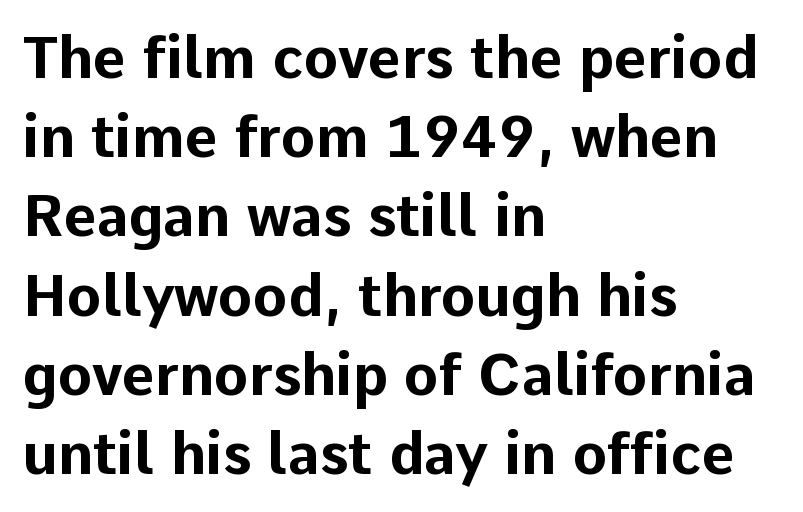
Q: Is the text bold? A: Yes.
Q: Is the text italic (slanted)? A: No, it is upright.
Q: Is the typeface a serif or a sans-serif typeface? A: Sans-serif.
Q: Is the text underlined? A: No.
Q: How is the paragraph aligned? A: Left-aligned.
Q: Is the spacing between letters normal or unusually wide? A: Normal.
Q: Is the spacing between lines tight, normal or loose? A: Normal.
Q: Width (condensed, normal, or wide)? A: Normal.
Q: Stroke contrast? A: Low.
Q: x-height? A: Medium.
Q: Monospaced? A: No.
